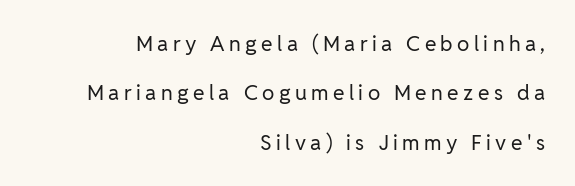
The image shows 21 px text type, upright; set right-aligned, loose line spacing (2.35x), unusually wide letter spacing (+0.21 em), not underlined.
